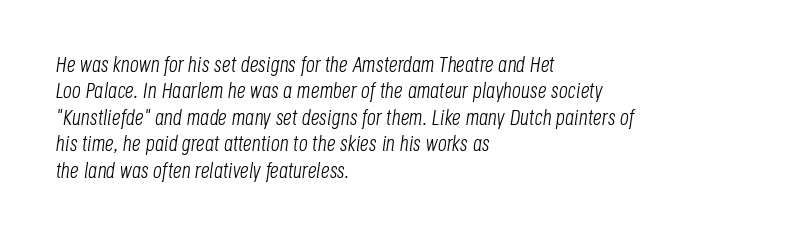
This rendering features lettering with no underline. Notice how the passage keeps a crisp vertical edge on the left only. The weight tops out at a normal text grade. Is the type slanted? Yes — the strokes lean at a clear angle.
